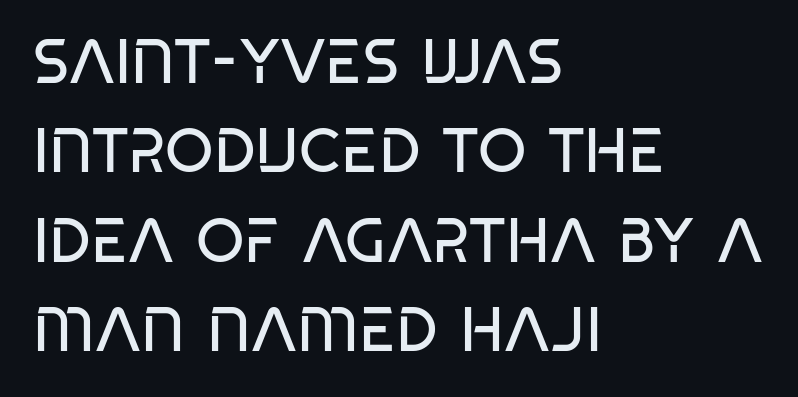
The image shows 62 px regular-weight, condensed sans-serif type; set left-aligned, normal line spacing (1.44x), normal letter spacing, not underlined; low stroke contrast and a large x-height.
